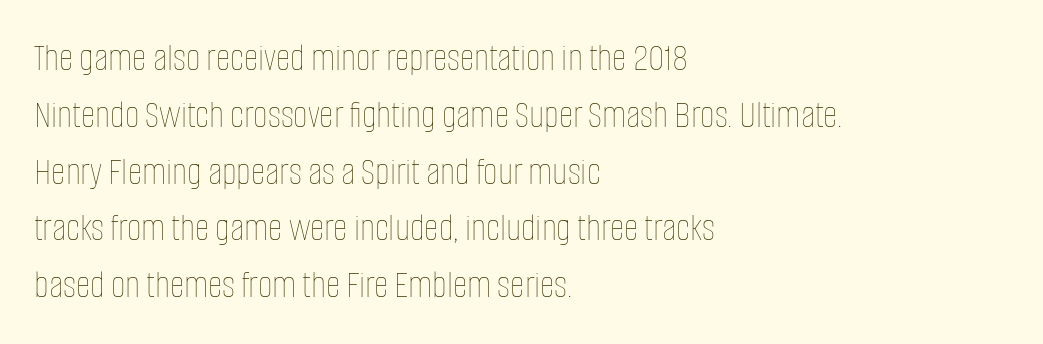
Q: Is the text bold? A: No.
Q: Is the text italic (slanted)? A: No, it is upright.
Q: Is the text underlined? A: No.
Q: How is the paragraph aligned? A: Left-aligned.
Q: Is the spacing between letters normal or unusually wide? A: Normal.
Q: Is the spacing between lines tight, normal or loose? A: Normal.
Q: Width (condensed, normal, or wide)? A: Condensed.
Q: Stroke contrast? A: Low.
Q: x-height? A: Large.
Q: Monospaced? A: No.
